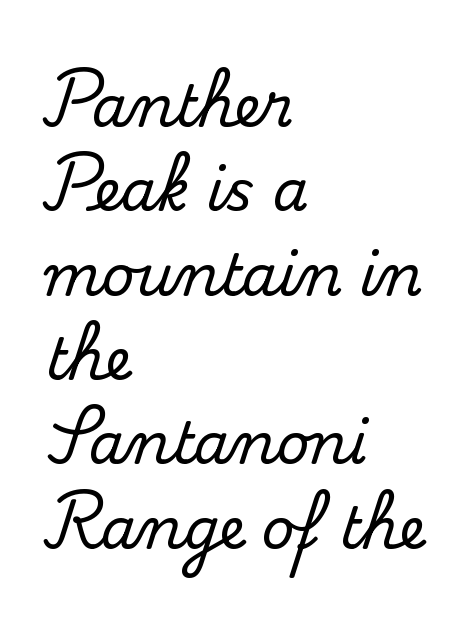
Q: Is the text italic (slanted)? A: Yes.
Q: Is the text underlined? A: No.
Q: How is the paragraph aligned? A: Left-aligned.
Q: Is the spacing between letters normal or unusually wide? A: Normal.
Q: Is the spacing between lines tight, normal or loose? A: Normal.
Q: Width (condensed, normal, or wide)? A: Normal.
Q: Stroke contrast? A: Medium.
Q: x-height? A: Small.
Q: Monospaced? A: No.
